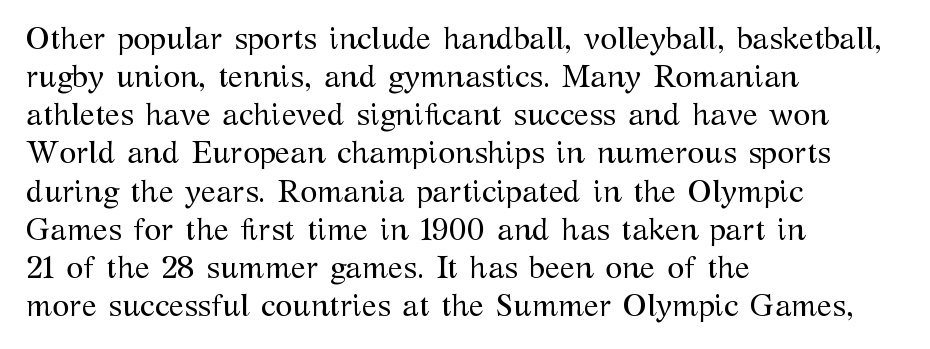
{"serif": "yes", "italic": "no", "bold": "no", "weight": "regular", "width": "normal", "stroke_contrast": "medium", "x_height": "medium", "monospaced": "no", "underline": "no", "align": "left", "line_spacing_ratio": 1.23, "letter_spacing": "normal", "letter_spacing_em": 0.0, "glyph_px": 31}
